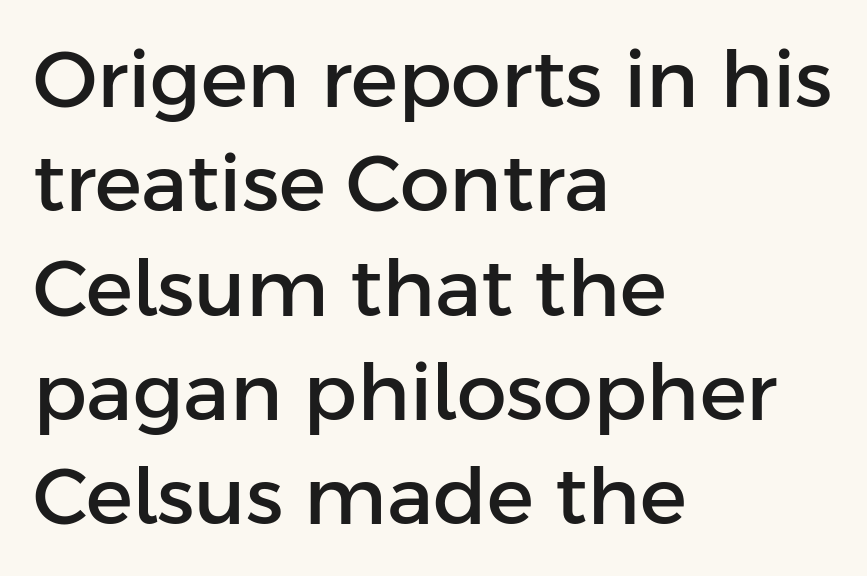
Q: Is the text italic (slanted)? A: No, it is upright.
Q: Is the typeface a serif or a sans-serif typeface? A: Sans-serif.
Q: Is the text underlined? A: No.
Q: How is the paragraph aligned? A: Left-aligned.
Q: Is the spacing between letters normal or unusually wide? A: Normal.
Q: Is the spacing between lines tight, normal or loose? A: Normal.
Q: Width (condensed, normal, or wide)? A: Normal.
Q: Stroke contrast? A: Low.
Q: x-height? A: Medium.
Q: Monospaced? A: No.
